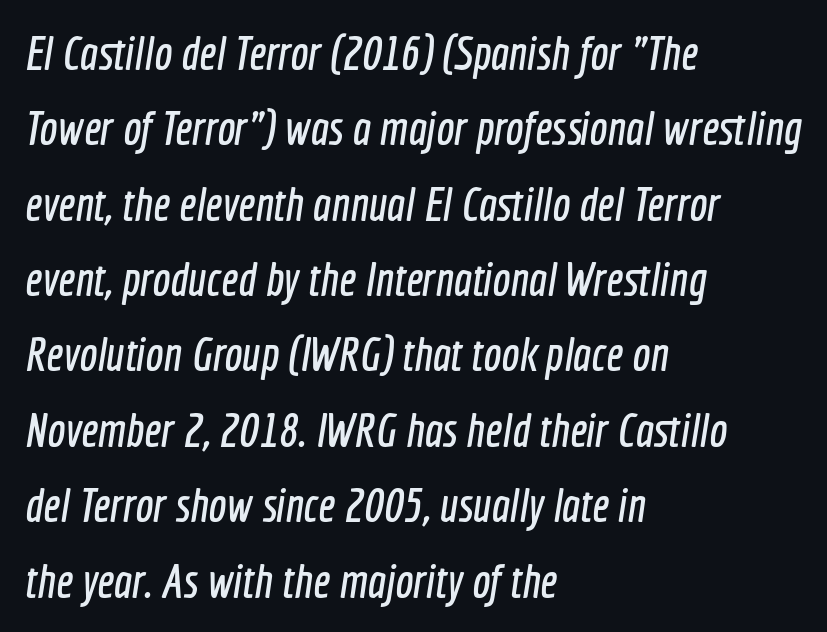
Look at the tracking — it's just the regular setting, nothing added. Character widths vary here, with narrow letters taking less room than wide ones. You can tell from the bare stems that sans-serif type was used. A bare baseline throughout the passage. A classic flush-left, rag-right setting is used for this passage.
